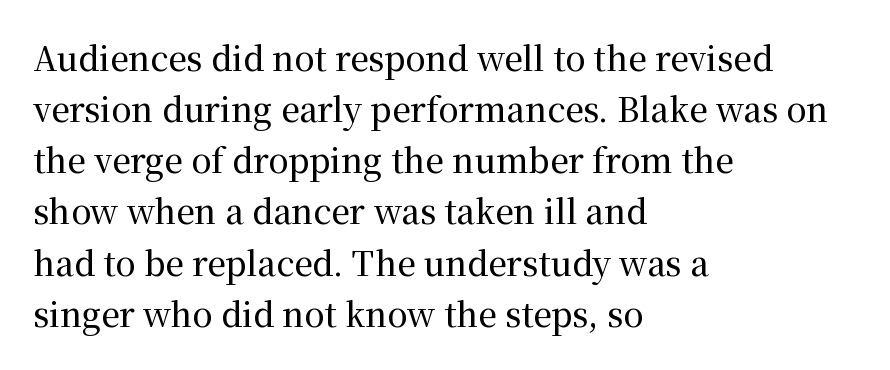
The image shows 33 px serif type, upright; set left-aligned, normal line spacing (1.55x), normal letter spacing, not underlined; medium stroke contrast and a medium x-height.
